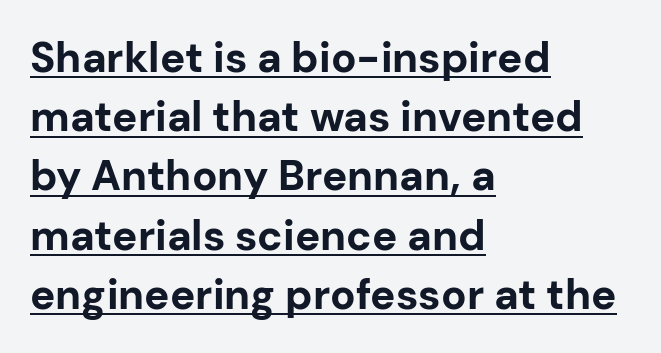
{"serif": "no", "italic": "no", "bold": "yes", "weight": "bold", "width": "normal", "stroke_contrast": "low", "x_height": "medium", "monospaced": "no", "underline": "yes", "align": "left", "line_spacing": "normal", "line_spacing_ratio": 1.41, "letter_spacing": "normal", "letter_spacing_em": 0.0, "glyph_px": 42}
